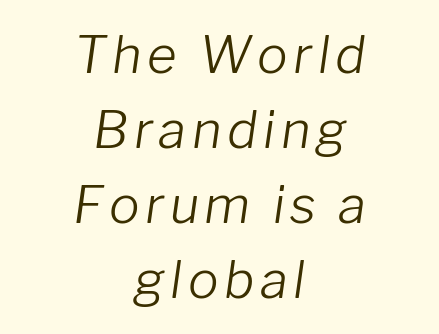
Rule under the text: the space is simply empty. The passage shown leans; its letterforms are oblique. Stroke mass is kept to a normal reading level or below. Leading: standard.
